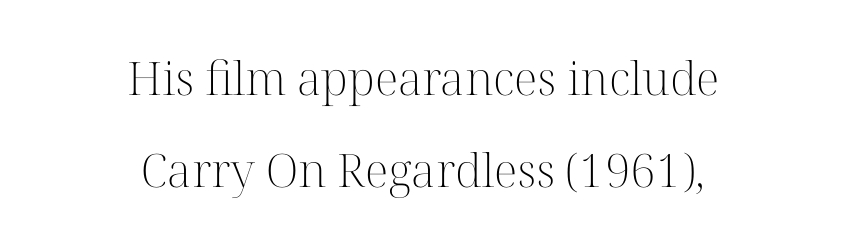
You could not count columns in this text — the font is proportionally spaced. The typesetting does not lean heavy: it is not bold. Glyph-to-glyph distance matches everyday printed text. Quick note: underline off. Type style note: has serifs. If you measured baseline to baseline, you'd find a long distance.
